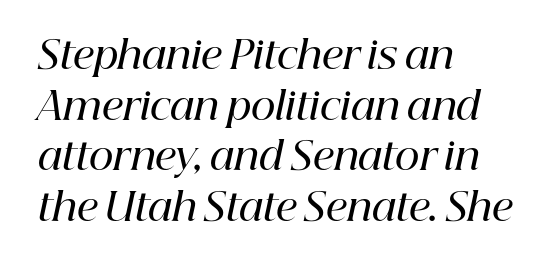
Q: Is the text bold? A: Semi-bold.
Q: Is the text italic (slanted)? A: Yes, it leans right by about 12 degrees.
Q: Is the typeface a serif or a sans-serif typeface? A: Serif.
Q: Is the text underlined? A: No.
Q: How is the paragraph aligned? A: Left-aligned.
Q: Is the spacing between letters normal or unusually wide? A: Normal.
Q: Is the spacing between lines tight, normal or loose? A: Normal.
Q: Width (condensed, normal, or wide)? A: Normal.
Q: Stroke contrast? A: High.
Q: x-height? A: Medium.
Q: Monospaced? A: No.
